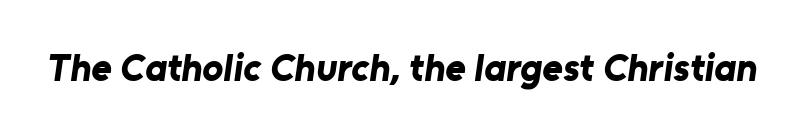
The image shows 39 px bold sans-serif type; set normal letter spacing, not underlined; low stroke contrast and a medium x-height.
